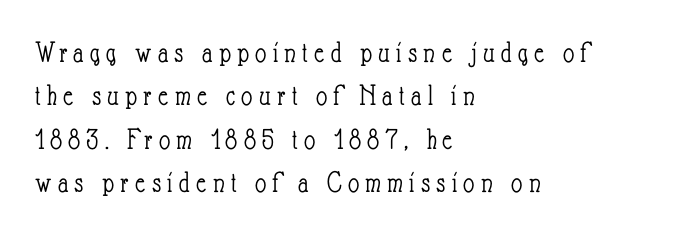
{"italic": "no", "bold": "no", "weight": "light", "width": "condensed", "stroke_contrast": "low", "x_height": "small", "monospaced": "no", "underline": "no", "align": "left", "line_spacing": "normal", "line_spacing_ratio": 1.4, "letter_spacing": "wide", "letter_spacing_em": 0.2, "glyph_px": 31}
